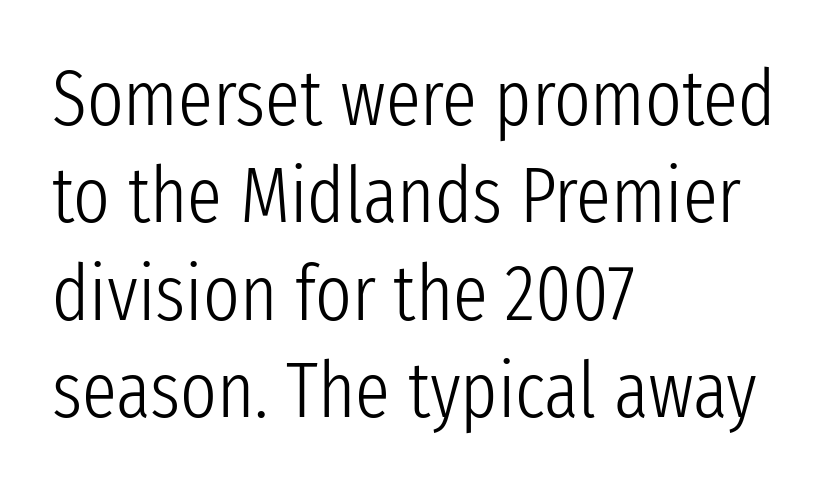
{"serif": "no", "italic": "no", "bold": "no", "weight": "light", "width": "condensed", "stroke_contrast": "low", "x_height": "medium", "monospaced": "no", "underline": "no", "align": "left", "line_spacing": "normal", "line_spacing_ratio": 1.25, "letter_spacing": "normal", "letter_spacing_em": 0.0, "glyph_px": 78}
